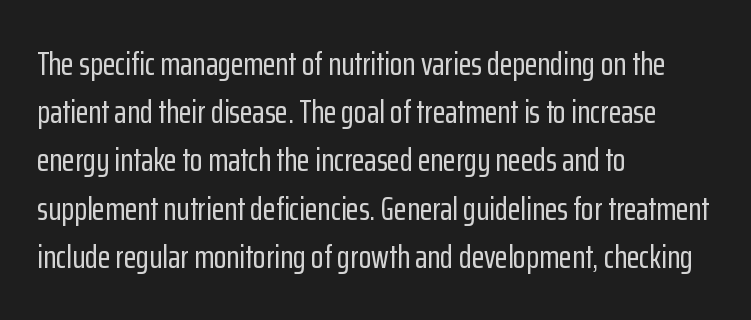
{"serif": "no", "italic": "no", "width": "condensed", "stroke_contrast": "low", "x_height": "medium", "monospaced": "no", "underline": "no", "align": "left", "line_spacing": "normal", "line_spacing_ratio": 1.46, "letter_spacing": "normal", "letter_spacing_em": 0.0, "glyph_px": 33}
